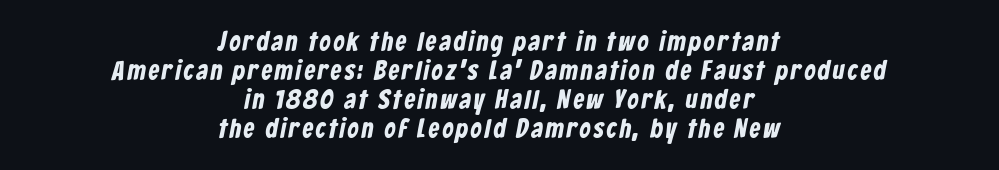
The text block is weighted toward neither margin, spreading evenly from the middle. If you measured baseline to baseline, you'd find a short distance. Bare-footed words on every line.
